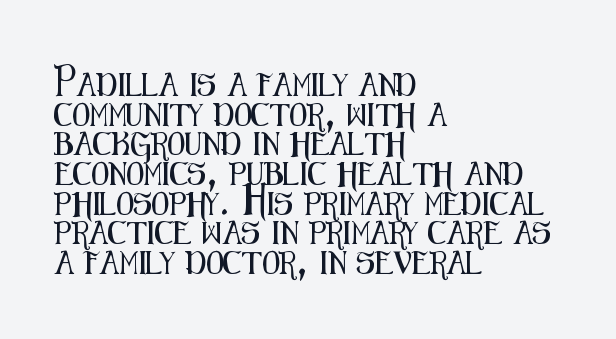
The image shows 23 px text type, upright; set left-aligned, normal line spacing (1.29x), normal letter spacing, not underlined.
